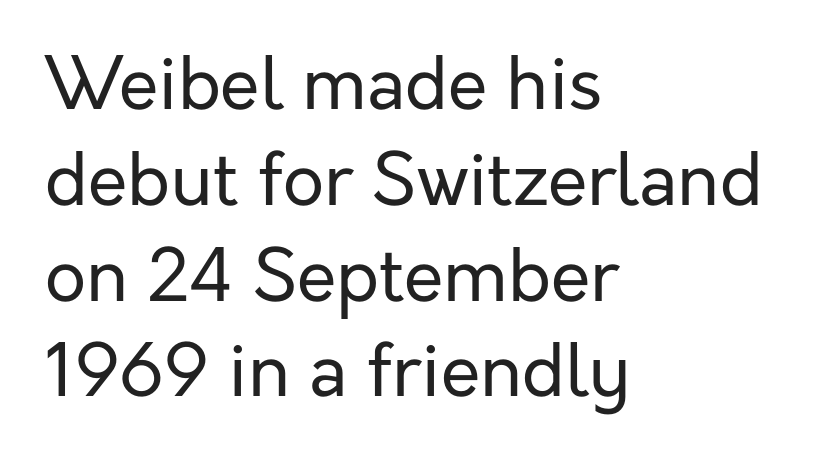
Q: Is the text bold? A: No.
Q: Is the text italic (slanted)? A: No, it is upright.
Q: Is the typeface a serif or a sans-serif typeface? A: Sans-serif.
Q: Is the text underlined? A: No.
Q: How is the paragraph aligned? A: Left-aligned.
Q: Is the spacing between letters normal or unusually wide? A: Normal.
Q: Is the spacing between lines tight, normal or loose? A: Normal.
Q: Width (condensed, normal, or wide)? A: Normal.
Q: Stroke contrast? A: Low.
Q: x-height? A: Medium.
Q: Monospaced? A: No.
